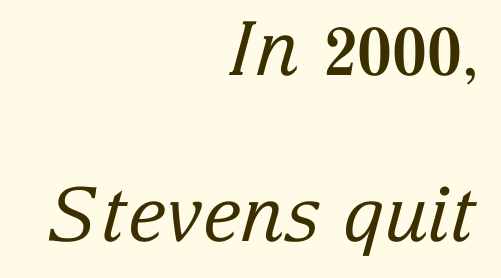
{"serif": "yes", "italic": "yes", "lean": "right", "slant_degrees": 15, "bold": "no", "weight": "regular", "width": "normal", "stroke_contrast": "low", "x_height": "medium", "monospaced": "no", "underline": "no", "align": "right", "line_spacing": "loose", "line_spacing_ratio": 2.22, "letter_spacing": "normal", "letter_spacing_em": 0.0, "glyph_px": 75}
